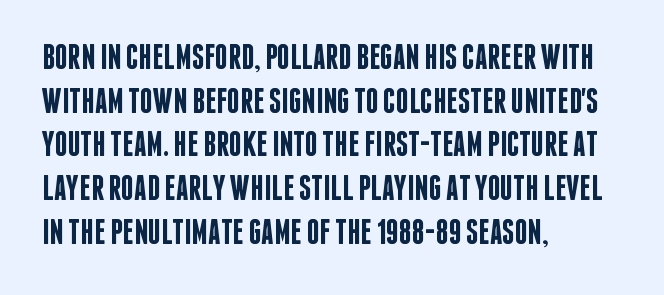
Q: Is the text bold? A: Semi-bold.
Q: Is the text italic (slanted)? A: No, it is upright.
Q: Is the typeface a serif or a sans-serif typeface? A: Sans-serif.
Q: Is the text underlined? A: No.
Q: How is the paragraph aligned? A: Left-aligned.
Q: Is the spacing between letters normal or unusually wide? A: Normal.
Q: Is the spacing between lines tight, normal or loose? A: Normal.
Q: Width (condensed, normal, or wide)? A: Condensed.
Q: Stroke contrast? A: Low.
Q: x-height? A: Large.
Q: Monospaced? A: No.
